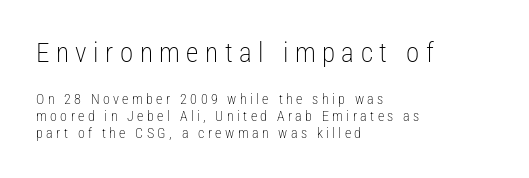
{"italic": "no", "bold": "no", "underline": "no", "align": "left", "line_spacing_ratio": 1.22, "letter_spacing": "wide", "letter_spacing_em": 0.24, "larger_block": "first", "size_ratio": 1.93, "glyph_px": 27}
